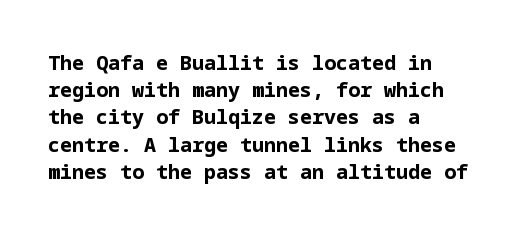
Q: Is the text bold? A: Yes.
Q: Is the text italic (slanted)? A: No, it is upright.
Q: Is the text underlined? A: No.
Q: How is the paragraph aligned? A: Left-aligned.
Q: Is the spacing between letters normal or unusually wide? A: Normal.
Q: Is the spacing between lines tight, normal or loose? A: Normal.
